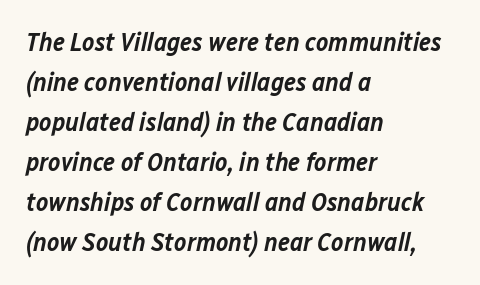
The image shows 26 px text type, italic (leaning right); set left-aligned, normal line spacing (1.54x), normal letter spacing, not underlined.
